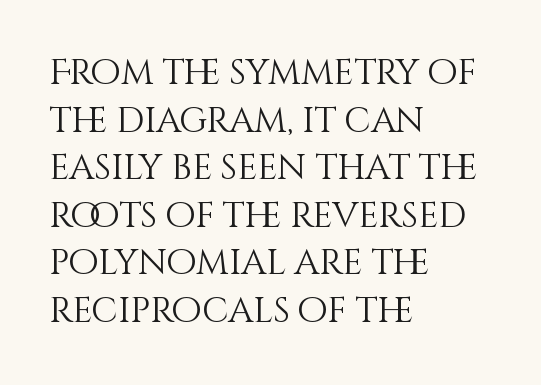
Glance below the letters and you will spot only blank space. The axis of the letterforms is exactly vertical. These lines sit exactly where default settings would place them. Words appear dense and cohesive because spacing is normal. Is the block centered? No — it sits flush against the left margin.
